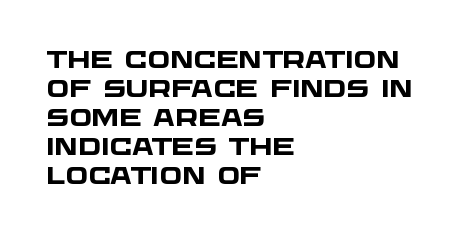
A student would call this left alignment; a typographer would say flush left, rag right. A typesetter would call this zero additional tracking. The zone under the glyphs is completely vacant. Pretty heavy lettering here — definitely bold.
